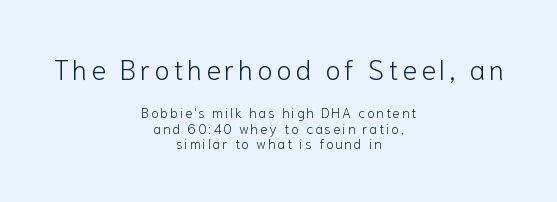
Which chunk is bigger? The first one — the top block dwarfs the bottom. These lines huddle together more closely than default settings would place them. Clear beneath every line of the passage. Letterform terminals end flat and unadorned throughout the passage. In terms of posture, this sample is upright.
